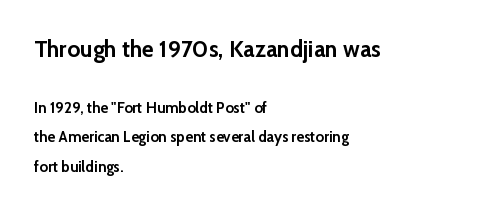
The horizontal fit of the characters is conventional and even. Just letters on the line, the space beneath them empty. The strokes are fattened all the way to bold. The designer dialed line spacing up above the default. The more generous point size was reserved for the upper chunk.
